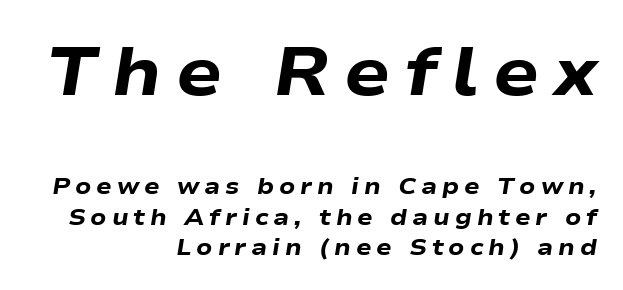
Q: Is the text bold? A: Yes.
Q: Is the text italic (slanted)? A: Yes, it leans right by about 9 degrees.
Q: Is the text underlined? A: No.
Q: How is the paragraph aligned? A: Right-aligned.
Q: Is the spacing between letters normal or unusually wide? A: Unusually wide.
Q: Is the spacing between lines tight, normal or loose? A: Normal.
Q: Which block of text is set in a larger size, the first (top) or the second (bottom)? A: The first (top) one.
Q: Width (condensed, normal, or wide)? A: Wide.
Q: Stroke contrast? A: Low.
Q: x-height? A: Medium.
Q: Monospaced? A: No.
